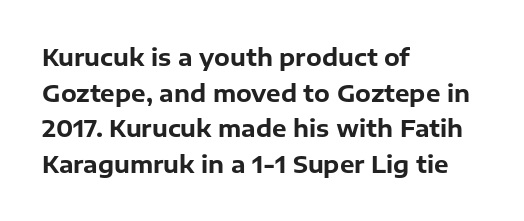
Is the block centered? No — it sits flush against the left margin. A full-strength bold gives these letters their thick strokes. The zone under the glyphs is completely vacant. This sample uses an upright cut, with every glyph sitting square on the baseline. The passage shown has conventional tracking throughout. The line-height multiplier appears to be the usual default.
